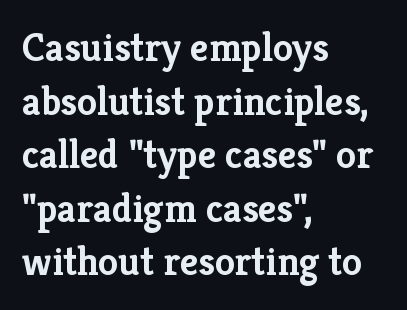
Q: Is the text bold? A: Yes.
Q: Is the text italic (slanted)? A: No, it is upright.
Q: Is the typeface a serif or a sans-serif typeface? A: Serif.
Q: Is the text underlined? A: No.
Q: How is the paragraph aligned? A: Left-aligned.
Q: Is the spacing between letters normal or unusually wide? A: Normal.
Q: Is the spacing between lines tight, normal or loose? A: Normal.
Q: Width (condensed, normal, or wide)? A: Normal.
Q: Stroke contrast? A: Low.
Q: x-height? A: Medium.
Q: Monospaced? A: No.
